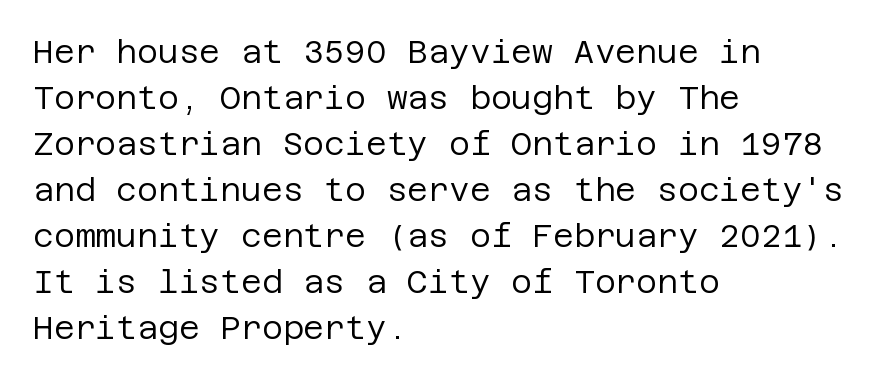
The image shows 32 px regular-weight sans-serif type, upright; set left-aligned, normal line spacing (1.44x), normal letter spacing, not underlined; low stroke contrast and a large x-height.
